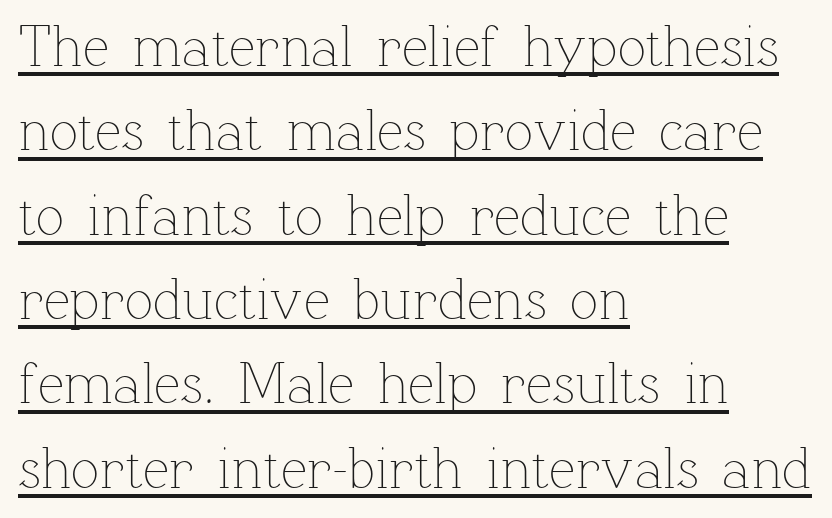
Q: Is the text bold? A: No.
Q: Is the text italic (slanted)? A: No, it is upright.
Q: Is the text underlined? A: Yes.
Q: How is the paragraph aligned? A: Left-aligned.
Q: Is the spacing between letters normal or unusually wide? A: Normal.
Q: Is the spacing between lines tight, normal or loose? A: Normal.
Q: Width (condensed, normal, or wide)? A: Normal.
Q: Stroke contrast? A: Low.
Q: x-height? A: Medium.
Q: Monospaced? A: No.
